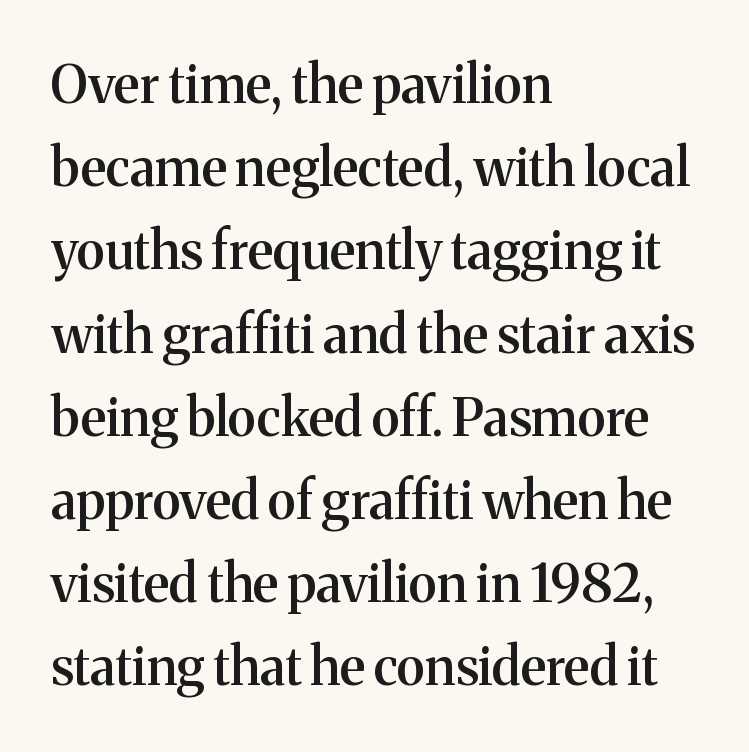
The image shows 52 px semibold serif type, upright; set left-aligned, normal line spacing (1.6x), normal letter spacing, not underlined; medium stroke contrast and a medium x-height.
